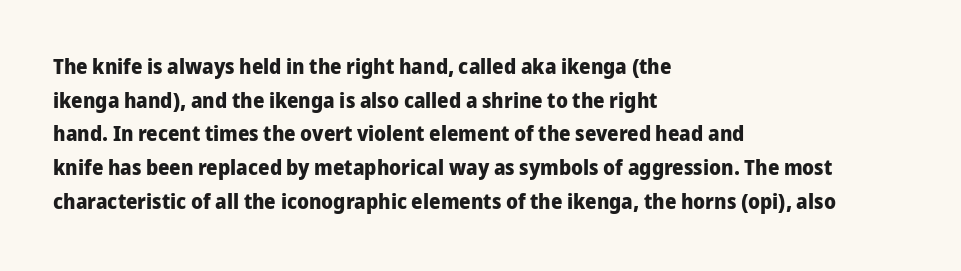
Q: Is the text bold? A: Yes.
Q: Is the text italic (slanted)? A: No, it is upright.
Q: Is the text underlined? A: No.
Q: How is the paragraph aligned? A: Left-aligned.
Q: Is the spacing between letters normal or unusually wide? A: Normal.
Q: Is the spacing between lines tight, normal or loose? A: Normal.
